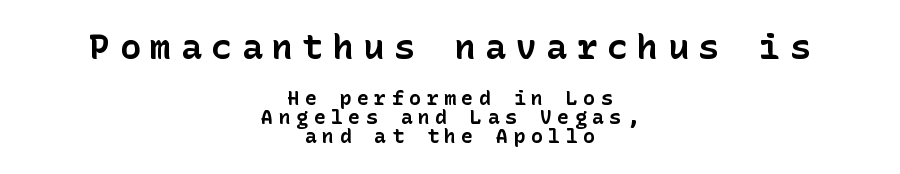
Q: Is the text bold? A: Yes.
Q: Is the text italic (slanted)? A: No, it is upright.
Q: Is the typeface a serif or a sans-serif typeface? A: Sans-serif.
Q: Is the text underlined? A: No.
Q: How is the paragraph aligned? A: Centered.
Q: Is the spacing between letters normal or unusually wide? A: Unusually wide.
Q: Is the spacing between lines tight, normal or loose? A: Tight.
Q: Which block of text is set in a larger size, the first (top) or the second (bottom)? A: The first (top) one.
Q: Width (condensed, normal, or wide)? A: Normal.
Q: Stroke contrast? A: Low.
Q: x-height? A: Medium.
